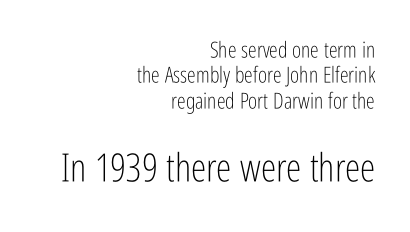
The image shows 39 px light, condensed sans-serif type, upright; set right-aligned, tight line spacing (1.15x), normal letter spacing, not underlined; the second (bottom) block is 1.77x larger; low stroke contrast and a medium x-height.
